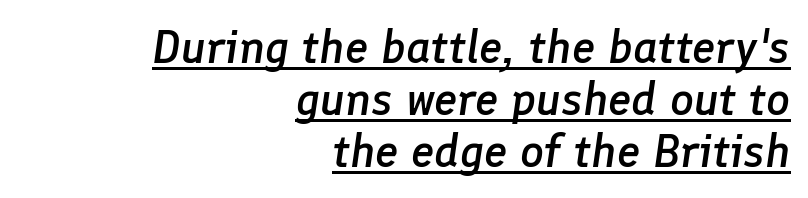
{"italic": "yes", "lean": "right", "slant_degrees": 8, "bold": "semi", "weight": "semibold", "width": "normal", "stroke_contrast": "low", "x_height": "medium", "monospaced": "no", "underline": "yes", "align": "right", "line_spacing": "tight", "line_spacing_ratio": 1.11, "letter_spacing": "normal", "letter_spacing_em": 0.0, "glyph_px": 47}
